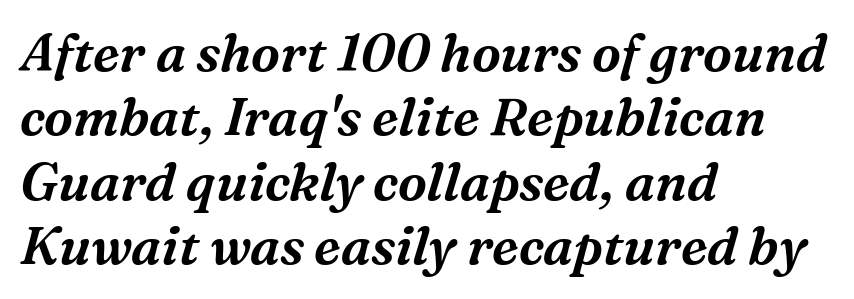
Q: Is the text italic (slanted)? A: Yes, it leans right by about 16 degrees.
Q: Is the typeface a serif or a sans-serif typeface? A: Serif.
Q: Is the text underlined? A: No.
Q: How is the paragraph aligned? A: Left-aligned.
Q: Is the spacing between letters normal or unusually wide? A: Normal.
Q: Width (condensed, normal, or wide)? A: Normal.
Q: Stroke contrast? A: Medium.
Q: x-height? A: Medium.
Q: Monospaced? A: No.
